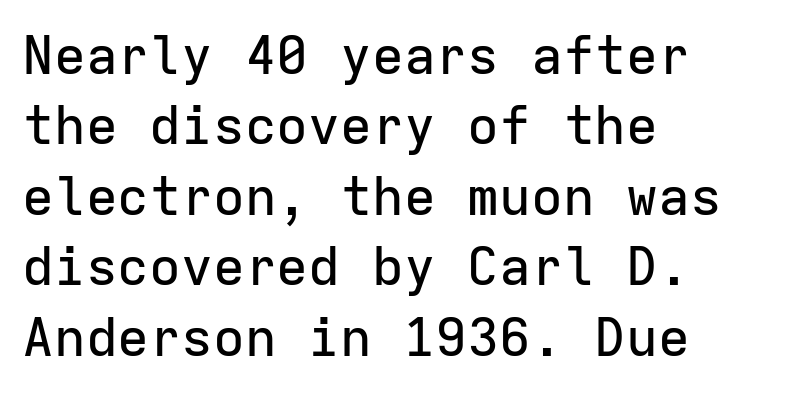
{"serif": "no", "italic": "no", "width": "normal", "stroke_contrast": "low", "x_height": "medium", "monospaced": "yes", "underline": "no", "align": "left", "line_spacing": "normal", "line_spacing_ratio": 1.33, "letter_spacing": "normal", "letter_spacing_em": 0.0, "glyph_px": 53}
